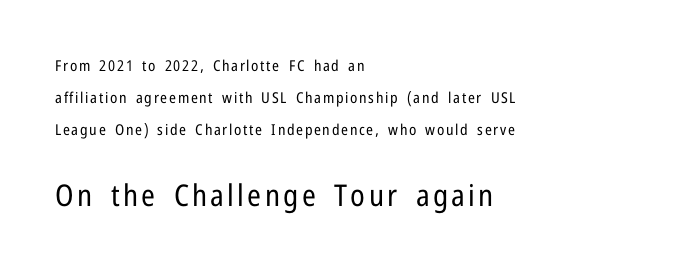
Q: Is the text bold? A: No.
Q: Is the text italic (slanted)? A: No, it is upright.
Q: Is the typeface a serif or a sans-serif typeface? A: Sans-serif.
Q: Is the text underlined? A: No.
Q: How is the paragraph aligned? A: Left-aligned.
Q: Is the spacing between lines tight, normal or loose? A: Loose.
Q: Which block of text is set in a larger size, the first (top) or the second (bottom)? A: The second (bottom) one.
Q: Width (condensed, normal, or wide)? A: Condensed.
Q: Stroke contrast? A: Low.
Q: x-height? A: Medium.
Q: Monospaced? A: No.
